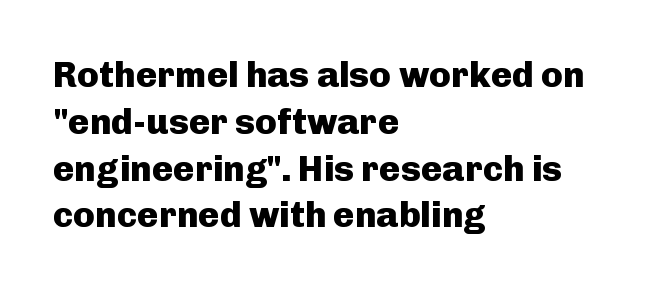
The image shows 36 px heavy sans-serif type, upright; set left-aligned, normal line spacing (1.3x), normal letter spacing, not underlined; low stroke contrast and a medium x-height.
